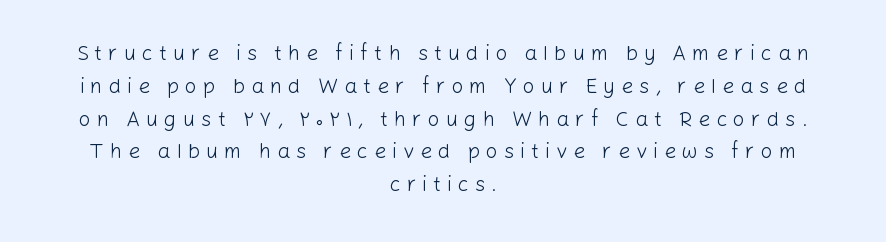
Q: Is the text bold? A: No.
Q: Is the text italic (slanted)? A: No, it is upright.
Q: Is the text underlined? A: No.
Q: How is the paragraph aligned? A: Centered.
Q: Is the spacing between letters normal or unusually wide? A: Unusually wide.
Q: Is the spacing between lines tight, normal or loose? A: Normal.
